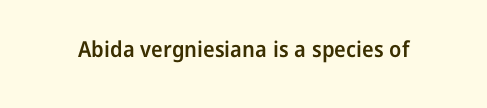
The image shows 22 px text type, upright; set normal letter spacing, not underlined.
